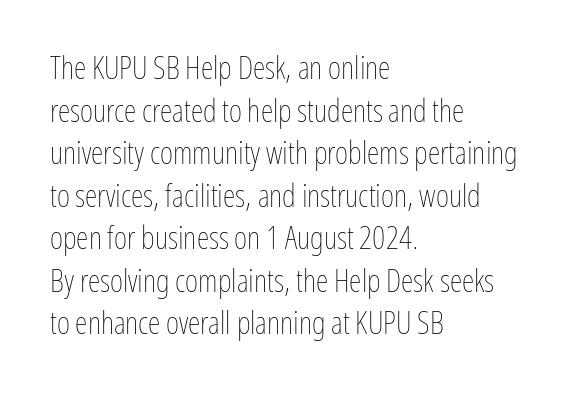
Q: Is the text bold? A: No.
Q: Is the text italic (slanted)? A: No, it is upright.
Q: Is the text underlined? A: No.
Q: How is the paragraph aligned? A: Left-aligned.
Q: Is the spacing between letters normal or unusually wide? A: Normal.
Q: Is the spacing between lines tight, normal or loose? A: Normal.
Q: Width (condensed, normal, or wide)? A: Condensed.
Q: Stroke contrast? A: Low.
Q: x-height? A: Medium.
Q: Monospaced? A: No.
